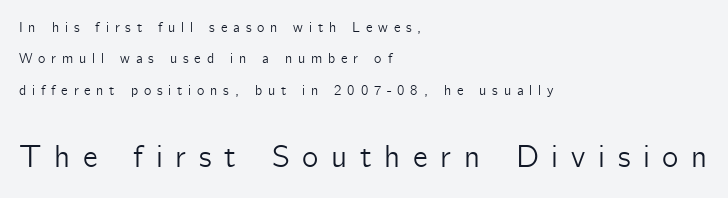
{"serif": "no", "italic": "no", "width": "normal", "stroke_contrast": "low", "x_height": "medium", "monospaced": "no", "underline": "no", "align": "left", "line_spacing": "loose", "line_spacing_ratio": 2.25, "letter_spacing": "wide", "letter_spacing_em": 0.41, "larger_block": "second", "size_ratio": 2.21, "glyph_px": 31}
